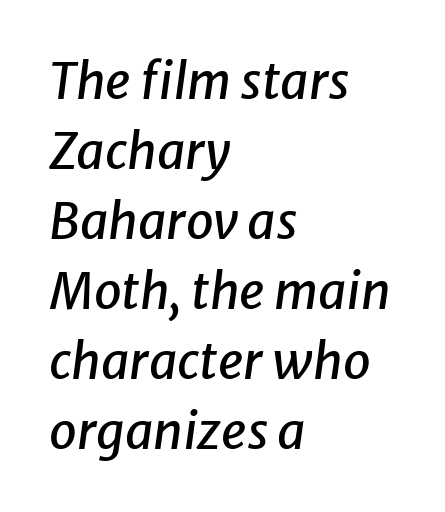
The image shows 50 px text type, italic (leaning right); set left-aligned, normal line spacing (1.4x), normal letter spacing, not underlined; low stroke contrast and a medium x-height.
